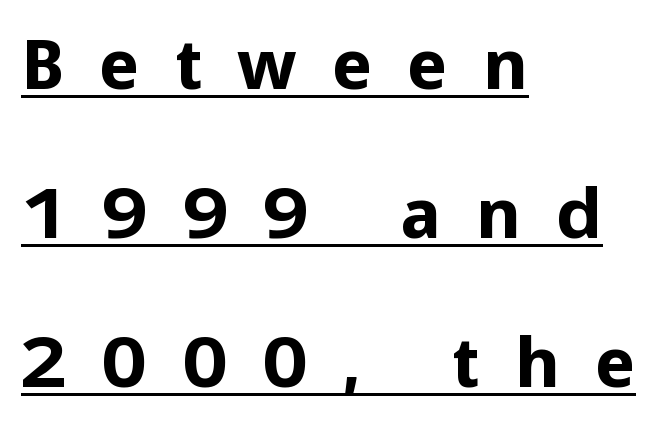
{"serif": "no", "italic": "no", "bold": "yes", "weight": "bold", "width": "normal", "stroke_contrast": "low", "x_height": "medium", "monospaced": "no", "underline": "yes", "align": "left", "line_spacing": "loose", "line_spacing_ratio": 2.13, "letter_spacing": "wide", "letter_spacing_em": 0.49, "glyph_px": 70}
